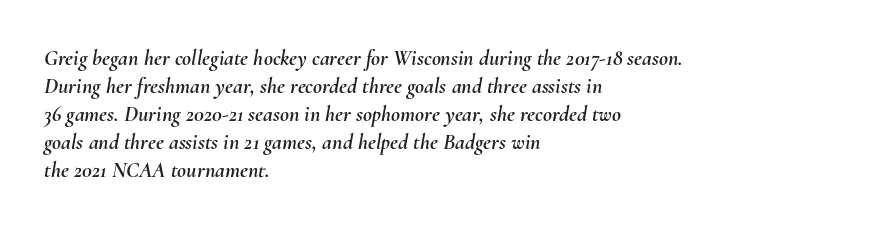
{"italic": "yes", "lean": "right", "slant_degrees": 10, "underline": "no", "align": "left", "line_spacing": "normal", "line_spacing_ratio": 1.27, "letter_spacing": "normal", "letter_spacing_em": 0.0, "glyph_px": 22}
